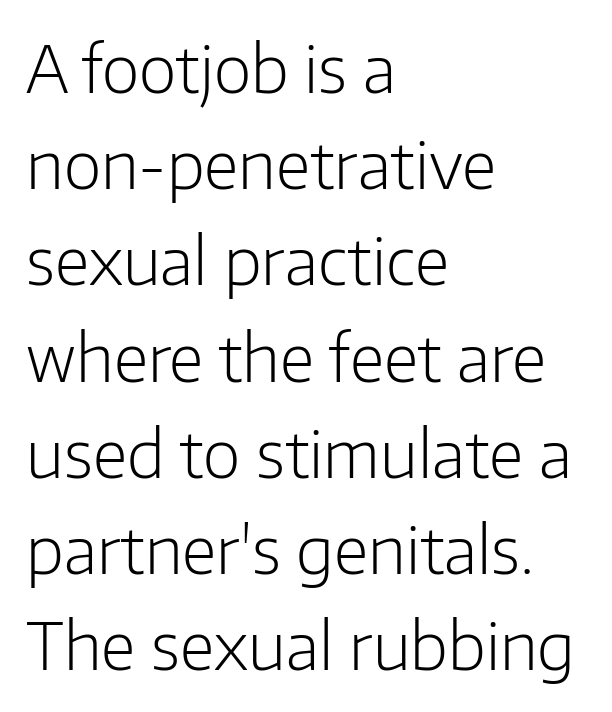
The image shows 65 px light sans-serif type, upright; set left-aligned, normal line spacing (1.48x), normal letter spacing, not underlined; low stroke contrast and a medium x-height.
